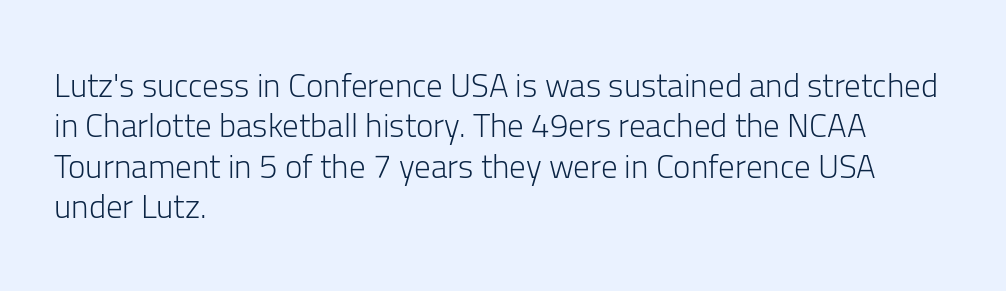
{"serif": "no", "italic": "no", "bold": "no", "weight": "light", "width": "normal", "stroke_contrast": "low", "x_height": "medium", "monospaced": "no", "underline": "no", "align": "left", "line_spacing_ratio": 1.22, "letter_spacing": "normal", "letter_spacing_em": 0.0, "glyph_px": 33}
